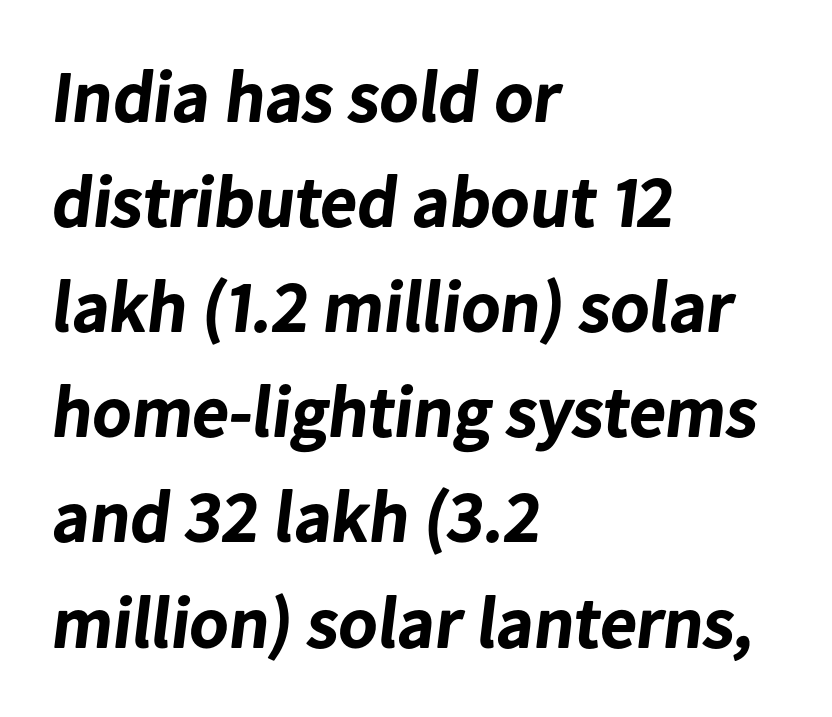
The image shows 72 px bold sans-serif type; set left-aligned, normal line spacing (1.46x), normal letter spacing, not underlined; low stroke contrast and a medium x-height.
